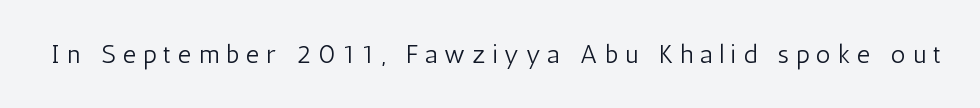
The image shows 26 px text type, upright; set unusually wide letter spacing (+0.26 em), not underlined.
